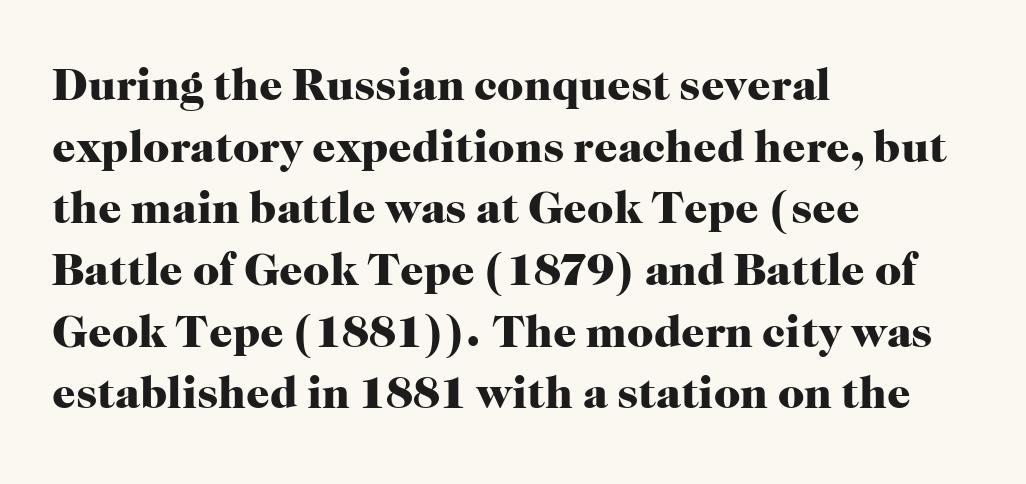
Q: Is the text bold? A: Yes.
Q: Is the text italic (slanted)? A: No, it is upright.
Q: Is the typeface a serif or a sans-serif typeface? A: Serif.
Q: Is the text underlined? A: No.
Q: How is the paragraph aligned? A: Left-aligned.
Q: Is the spacing between letters normal or unusually wide? A: Normal.
Q: Is the spacing between lines tight, normal or loose? A: Normal.
Q: Width (condensed, normal, or wide)? A: Normal.
Q: Stroke contrast? A: High.
Q: x-height? A: Medium.
Q: Monospaced? A: No.
